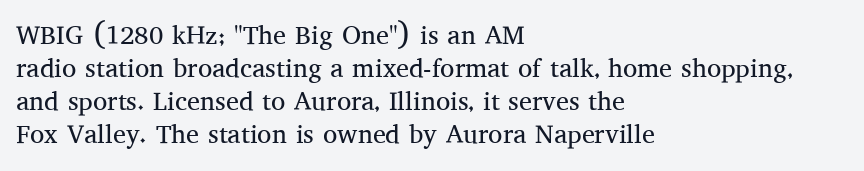
Q: Is the text bold? A: No.
Q: Is the text italic (slanted)? A: No, it is upright.
Q: Is the text underlined? A: No.
Q: How is the paragraph aligned? A: Left-aligned.
Q: Is the spacing between letters normal or unusually wide? A: Normal.
Q: Is the spacing between lines tight, normal or loose? A: Normal.
